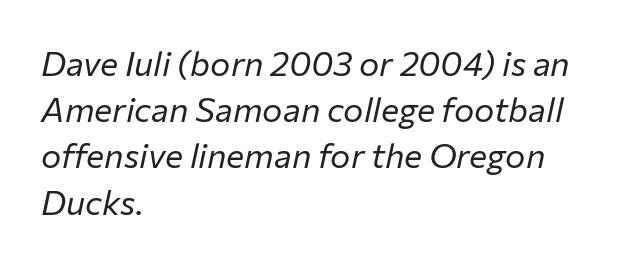
A typesetter would call this leading conventional body-copy spacing. Is the type slanted? Yes — the strokes lean at a clear angle. Line starts are locked; line ends wander. There is no visible air inserted between adjacent glyphs. Only glyphs here, with clear space below each row.
